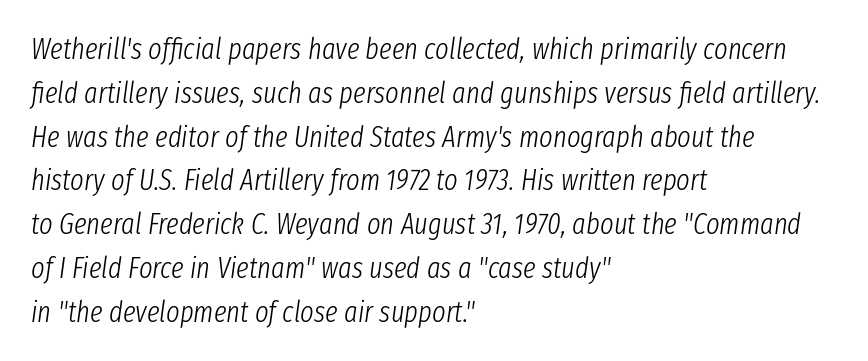
Q: Is the text bold? A: No.
Q: Is the text italic (slanted)? A: Yes, it leans right by about 8 degrees.
Q: Is the text underlined? A: No.
Q: How is the paragraph aligned? A: Left-aligned.
Q: Is the spacing between letters normal or unusually wide? A: Normal.
Q: Is the spacing between lines tight, normal or loose? A: Normal.
Q: Width (condensed, normal, or wide)? A: Condensed.
Q: Stroke contrast? A: Low.
Q: x-height? A: Medium.
Q: Monospaced? A: No.
